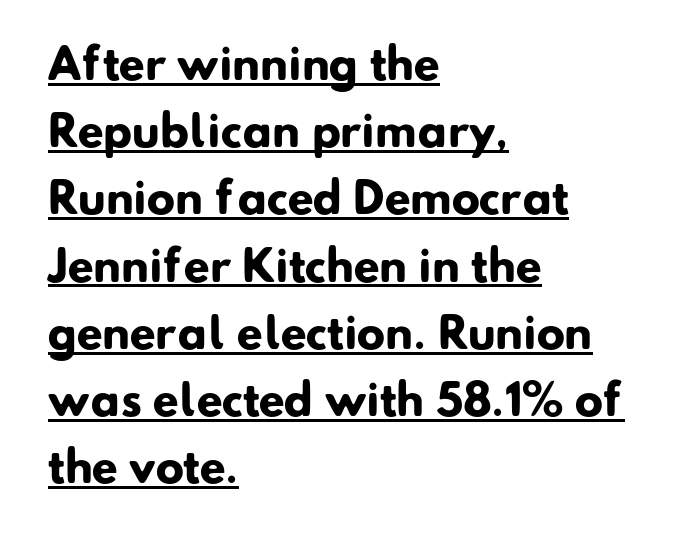
Each letter keeps its own natural width here, so spacing adapts to shape. A baseline rule has been typeset under these characters. Short note: letters normally spaced. Visually the block forms a straight wall on the left and a jagged coastline on the right. The font family rendered here belongs to the sans-serif group. The block of text has a typical density, with ordinary space between rows.
